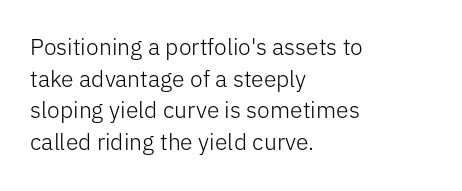
{"italic": "no", "bold": "no", "underline": "no", "align": "left", "line_spacing": "normal", "line_spacing_ratio": 1.37, "letter_spacing": "normal", "letter_spacing_em": 0.0, "glyph_px": 23}
